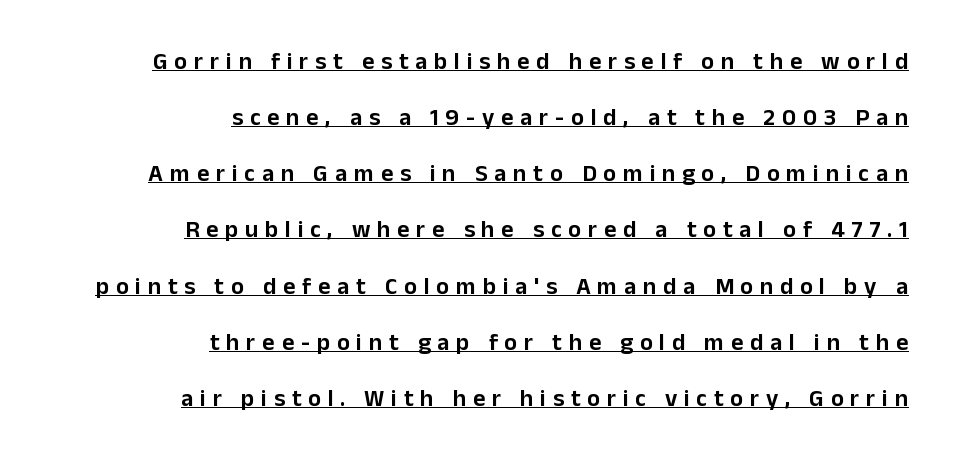
The image shows 24 px text type, upright; set right-aligned, loose line spacing (2.34x), unusually wide letter spacing (+0.28 em), underlined.
